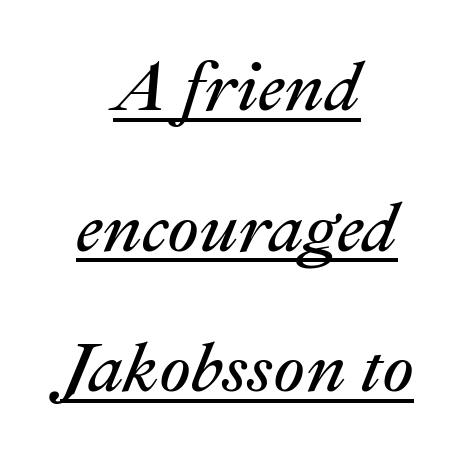
{"italic": "yes", "lean": "right", "slant_degrees": 22, "bold": "no", "weight": "regular", "width": "normal", "stroke_contrast": "medium", "x_height": "medium", "monospaced": "no", "underline": "yes", "align": "center", "line_spacing": "loose", "line_spacing_ratio": 2.01, "letter_spacing": "normal", "letter_spacing_em": 0.0, "glyph_px": 70}
